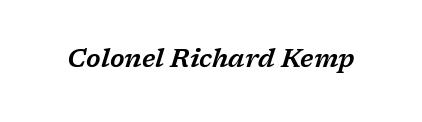
Beneath every word, the page is bare. Observe the ordinary spacing: letters are neighbours, not strangers. Does the lettering tilt? It does — this is italic.
